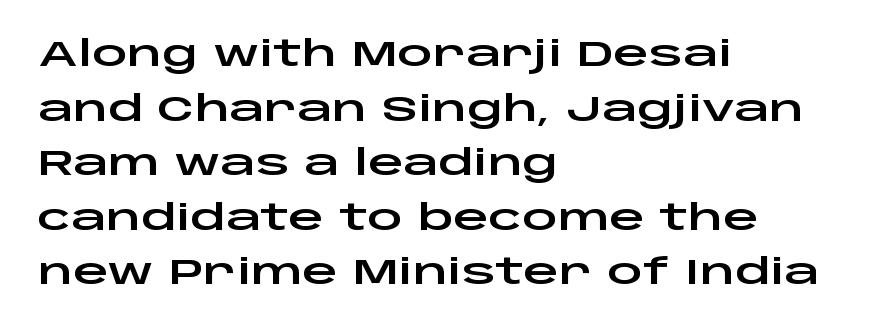
Q: Is the text italic (slanted)? A: No, it is upright.
Q: Is the typeface a serif or a sans-serif typeface? A: Sans-serif.
Q: Is the text underlined? A: No.
Q: How is the paragraph aligned? A: Left-aligned.
Q: Is the spacing between letters normal or unusually wide? A: Normal.
Q: Is the spacing between lines tight, normal or loose? A: Normal.
Q: Width (condensed, normal, or wide)? A: Wide.
Q: Stroke contrast? A: Low.
Q: x-height? A: Large.
Q: Monospaced? A: No.
